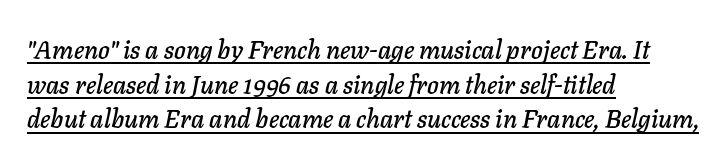
Q: Is the text italic (slanted)? A: Yes, it leans right by about 11 degrees.
Q: Is the text underlined? A: Yes.
Q: How is the paragraph aligned? A: Left-aligned.
Q: Is the spacing between letters normal or unusually wide? A: Normal.
Q: Is the spacing between lines tight, normal or loose? A: Normal.
